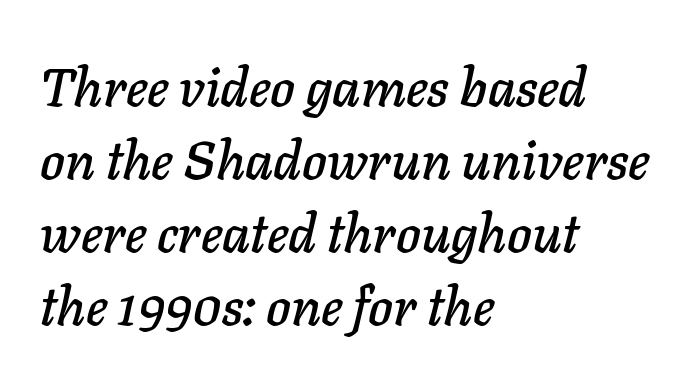
Q: Is the text italic (slanted)? A: Yes, it leans right by about 11 degrees.
Q: Is the text underlined? A: No.
Q: How is the paragraph aligned? A: Left-aligned.
Q: Is the spacing between letters normal or unusually wide? A: Normal.
Q: Is the spacing between lines tight, normal or loose? A: Normal.
Q: Width (condensed, normal, or wide)? A: Normal.
Q: Stroke contrast? A: Low.
Q: x-height? A: Medium.
Q: Monospaced? A: No.
